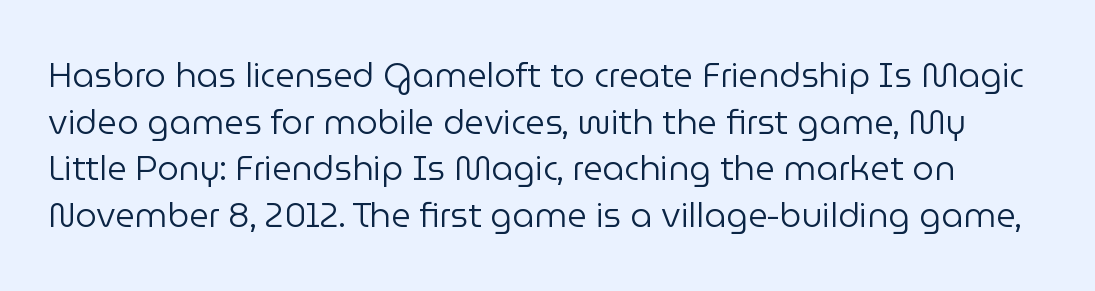
Q: Is the text bold? A: No.
Q: Is the text italic (slanted)? A: No, it is upright.
Q: Is the typeface a serif or a sans-serif typeface? A: Sans-serif.
Q: Is the text underlined? A: No.
Q: Is the spacing between letters normal or unusually wide? A: Normal.
Q: Is the spacing between lines tight, normal or loose? A: Normal.
Q: Width (condensed, normal, or wide)? A: Normal.
Q: Stroke contrast? A: Low.
Q: x-height? A: Medium.
Q: Monospaced? A: No.
